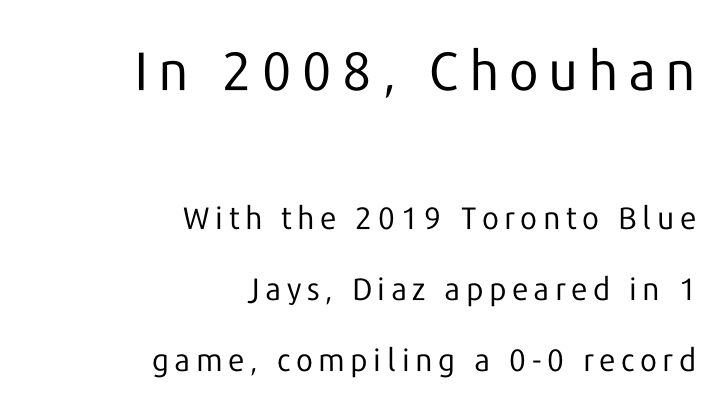
Q: Is the text bold? A: No.
Q: Is the text italic (slanted)? A: No, it is upright.
Q: Is the typeface a serif or a sans-serif typeface? A: Sans-serif.
Q: Is the text underlined? A: No.
Q: How is the paragraph aligned? A: Right-aligned.
Q: Is the spacing between lines tight, normal or loose? A: Loose.
Q: Which block of text is set in a larger size, the first (top) or the second (bottom)? A: The first (top) one.
Q: Width (condensed, normal, or wide)? A: Normal.
Q: Stroke contrast? A: Low.
Q: x-height? A: Medium.
Q: Monospaced? A: No.
